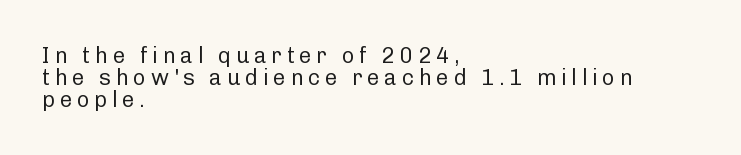
Has an underline been added? It has not. Heft: none added — not bold. Posture: upright roman. Caption: multi-line text, flush left, ragged right. You could barely slide anything between these rows. Does extra space separate the letters? Yes, quite a lot of it.
